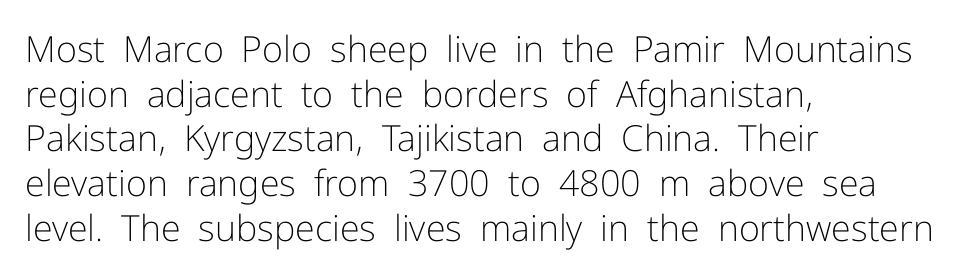
Q: Is the text bold? A: No.
Q: Is the text italic (slanted)? A: No, it is upright.
Q: Is the typeface a serif or a sans-serif typeface? A: Sans-serif.
Q: Is the text underlined? A: No.
Q: How is the paragraph aligned? A: Left-aligned.
Q: Is the spacing between letters normal or unusually wide? A: Normal.
Q: Width (condensed, normal, or wide)? A: Normal.
Q: Stroke contrast? A: Low.
Q: x-height? A: Medium.
Q: Monospaced? A: No.
